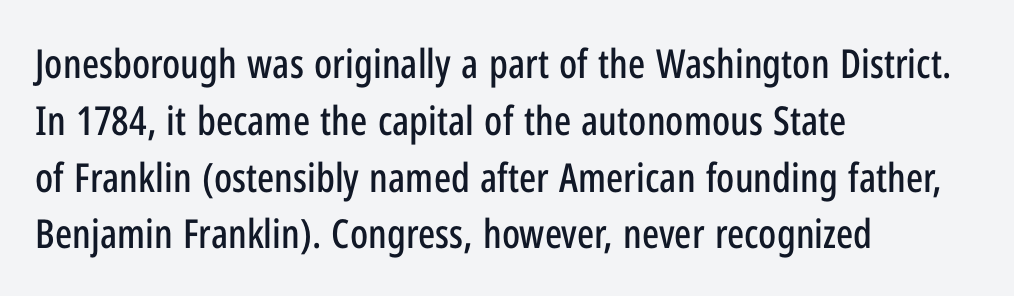
The image shows 40 px condensed sans-serif type, upright; set left-aligned, normal line spacing (1.42x), normal letter spacing, not underlined; low stroke contrast and a medium x-height.
